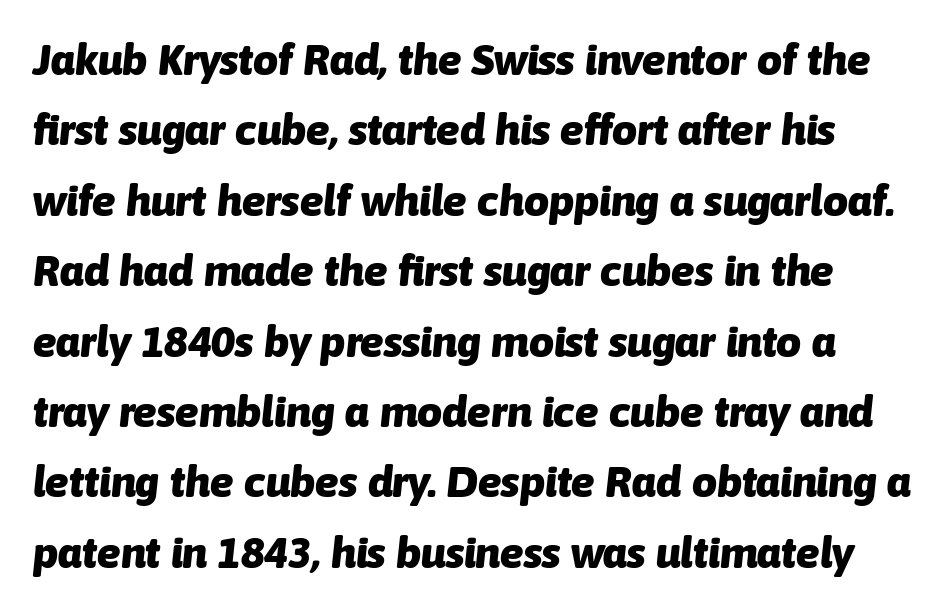
An italicized treatment has been applied to the whole sample. A normal amount of white space separates one row of letters from the next. Letter spacing: default. Heavy, bold letterforms.
